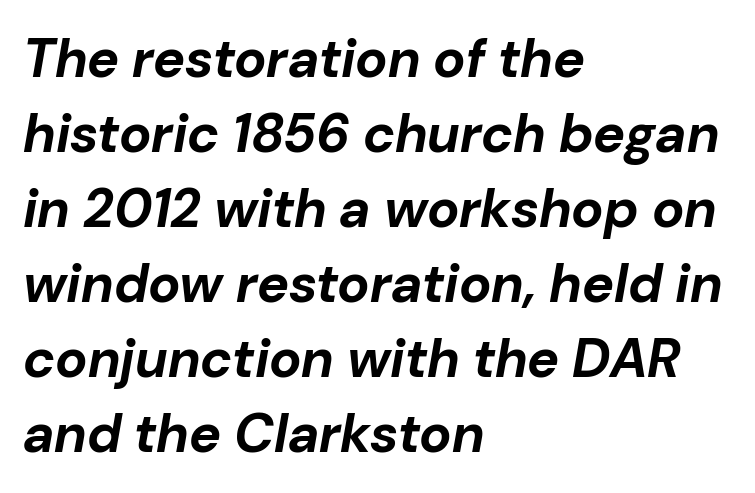
Regular leading. The passage shown is typed in a proportional face where columns would drift. Check the space under the baseline: it is left empty. The lines are quadded left.
